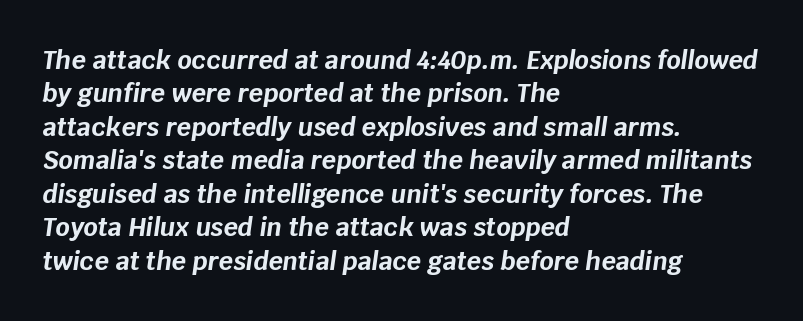
{"italic": "yes", "lean": "right", "slant_degrees": 8, "bold": "yes", "underline": "no", "align": "left", "line_spacing": "normal", "line_spacing_ratio": 1.34, "letter_spacing": "normal", "letter_spacing_em": 0.0, "glyph_px": 25}
